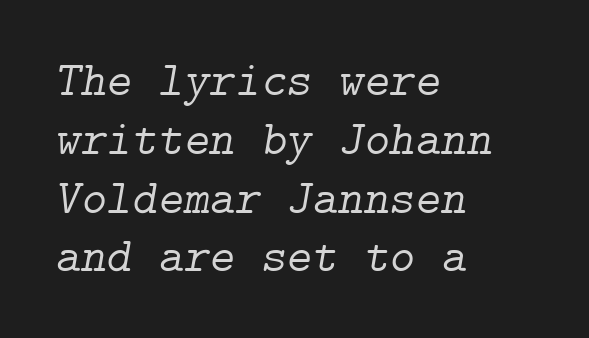
{"serif": "yes", "italic": "yes", "lean": "right", "slant_degrees": 9, "bold": "no", "weight": "light", "width": "normal", "stroke_contrast": "low", "x_height": "medium", "underline": "no", "align": "left", "line_spacing_ratio": 1.2, "letter_spacing": "normal", "letter_spacing_em": 0.0, "glyph_px": 49}
